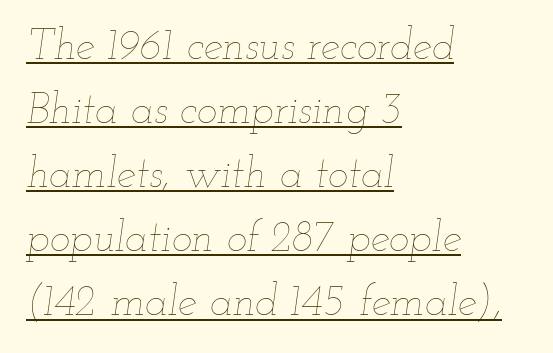
Q: Is the text bold? A: No.
Q: Is the text italic (slanted)? A: Yes, it leans right by about 12 degrees.
Q: Is the text underlined? A: Yes.
Q: How is the paragraph aligned? A: Left-aligned.
Q: Is the spacing between letters normal or unusually wide? A: Normal.
Q: Is the spacing between lines tight, normal or loose? A: Normal.
Q: Width (condensed, normal, or wide)? A: Wide.
Q: Stroke contrast? A: Low.
Q: x-height? A: Small.
Q: Monospaced? A: No.
